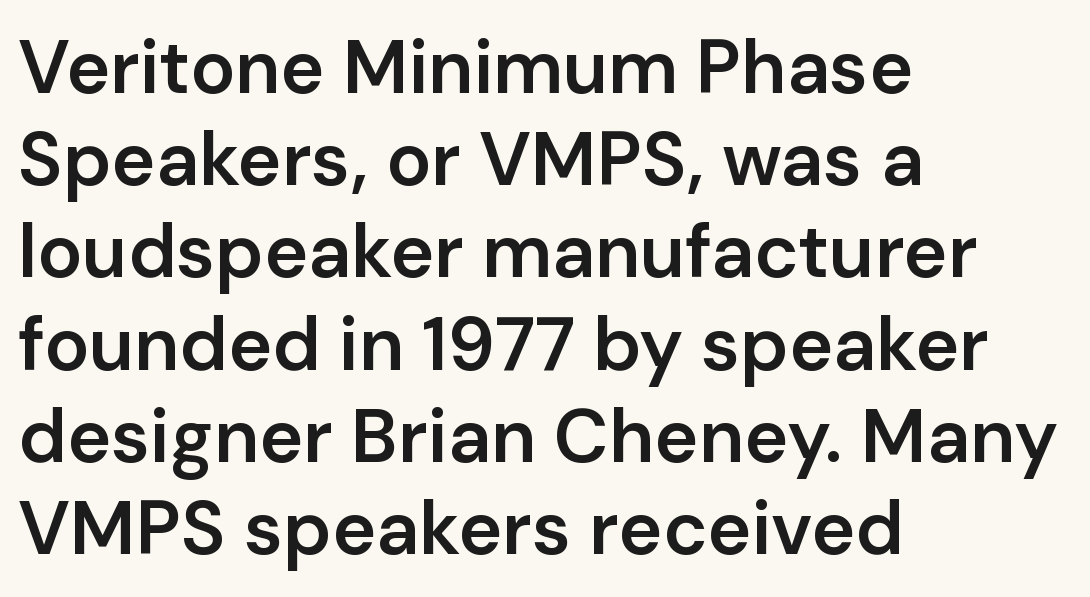
The gaps between neighbouring characters are ordinary and unremarkable. The passage shown is semibold, sitting just below true bold. Italic: no, the glyphs are upright roman. The compositor pushed each line to the left boundary. Typographically, this falls in the sans-serif category.
